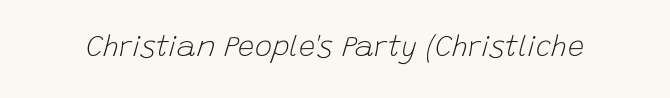
The image shows 29 px light type, italic (leaning right); set normal letter spacing, not underlined; low stroke contrast and a large x-height.
